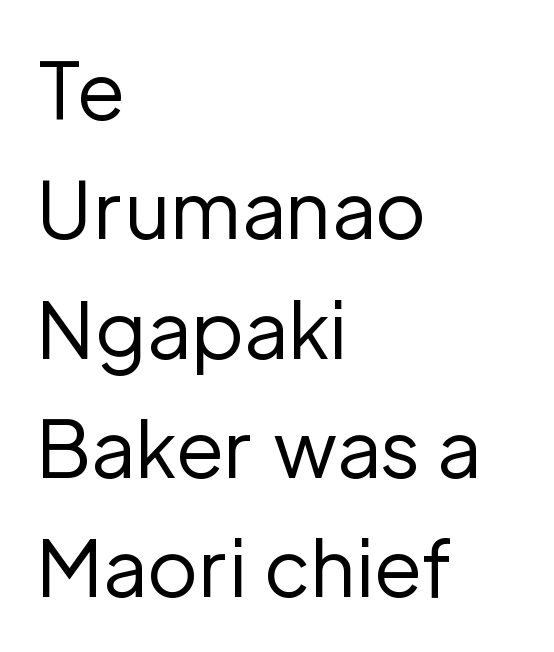
Type style note: lacks serifs. No extra tracking has been applied to these lines. Rows of type keep a routine distance in the vertical direction. Left-aligned paragraph, ragged on the right.
